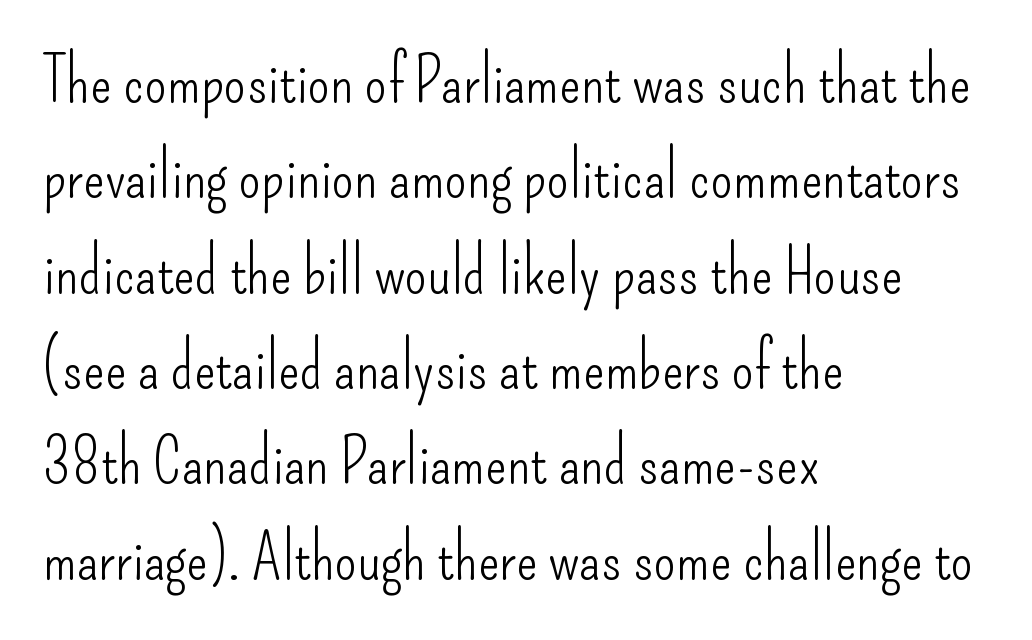
The image shows 64 px light, condensed sans-serif type, upright; set left-aligned, normal line spacing (1.49x), normal letter spacing, not underlined; low stroke contrast and a small x-height.
